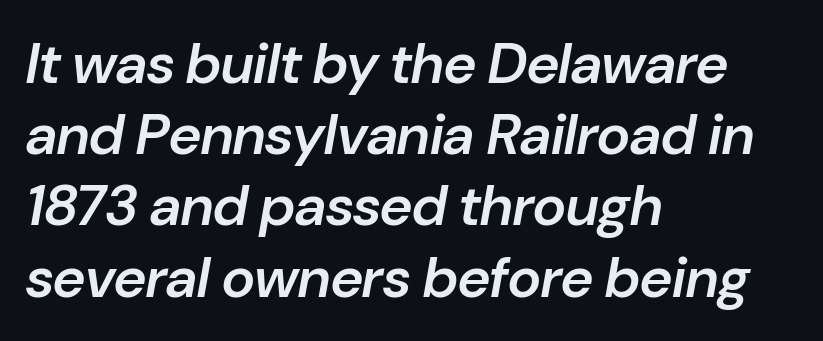
{"italic": "yes", "lean": "right", "slant_degrees": 10, "bold": "semi", "weight": "semibold", "width": "normal", "stroke_contrast": "low", "x_height": "medium", "monospaced": "no", "underline": "no", "align": "left", "line_spacing": "normal", "line_spacing_ratio": 1.25, "letter_spacing": "normal", "letter_spacing_em": 0.0, "glyph_px": 57}
